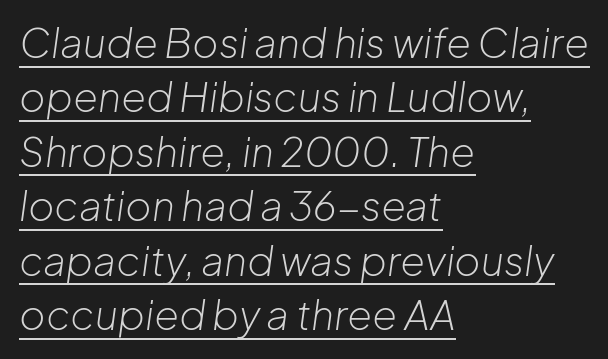
Q: Is the text bold? A: No.
Q: Is the text italic (slanted)? A: Yes, it leans right by about 8 degrees.
Q: Is the text underlined? A: Yes.
Q: How is the paragraph aligned? A: Left-aligned.
Q: Is the spacing between letters normal or unusually wide? A: Normal.
Q: Is the spacing between lines tight, normal or loose? A: Normal.
Q: Width (condensed, normal, or wide)? A: Normal.
Q: Stroke contrast? A: Low.
Q: x-height? A: Medium.
Q: Monospaced? A: No.
